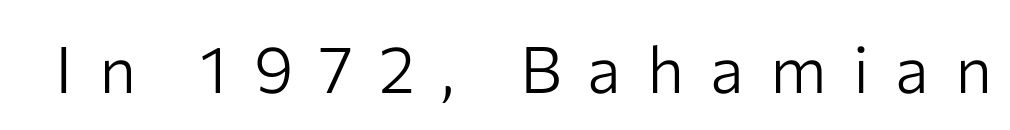
{"serif": "no", "italic": "no", "bold": "no", "weight": "light", "width": "normal", "stroke_contrast": "low", "x_height": "medium", "monospaced": "no", "underline": "no", "letter_spacing": "wide", "letter_spacing_em": 0.4, "glyph_px": 65}
